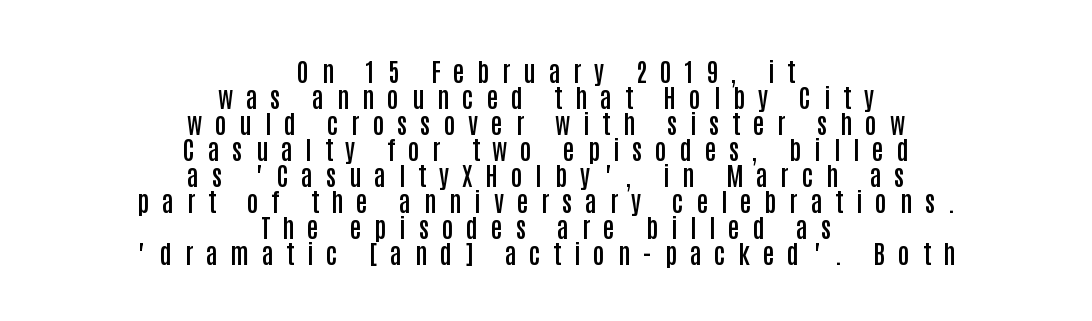
The image shows 26 px text type, upright; set centered, tight line spacing (1.0x), unusually wide letter spacing (+0.49 em), not underlined.
